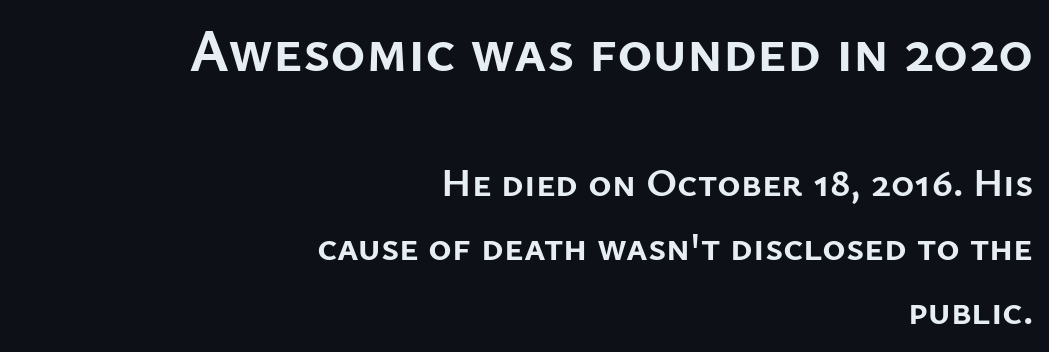
Q: Is the text bold? A: Yes.
Q: Is the text italic (slanted)? A: No, it is upright.
Q: Is the typeface a serif or a sans-serif typeface? A: Sans-serif.
Q: Is the text underlined? A: No.
Q: How is the paragraph aligned? A: Right-aligned.
Q: Is the spacing between letters normal or unusually wide? A: Normal.
Q: Is the spacing between lines tight, normal or loose? A: Normal.
Q: Which block of text is set in a larger size, the first (top) or the second (bottom)? A: The first (top) one.
Q: Width (condensed, normal, or wide)? A: Normal.
Q: Stroke contrast? A: Low.
Q: x-height? A: Medium.
Q: Monospaced? A: No.
